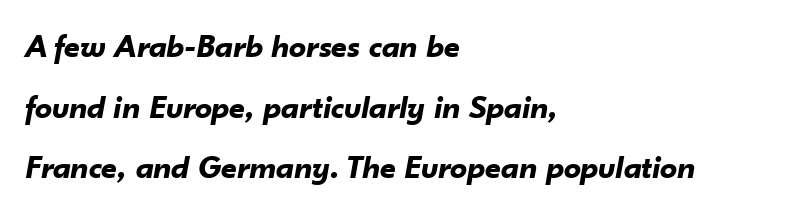
Q: Is the text bold? A: Yes.
Q: Is the text italic (slanted)? A: Yes, it leans right by about 10 degrees.
Q: Is the text underlined? A: No.
Q: How is the paragraph aligned? A: Left-aligned.
Q: Is the spacing between letters normal or unusually wide? A: Normal.
Q: Width (condensed, normal, or wide)? A: Normal.
Q: Stroke contrast? A: Low.
Q: x-height? A: Small.
Q: Monospaced? A: No.
